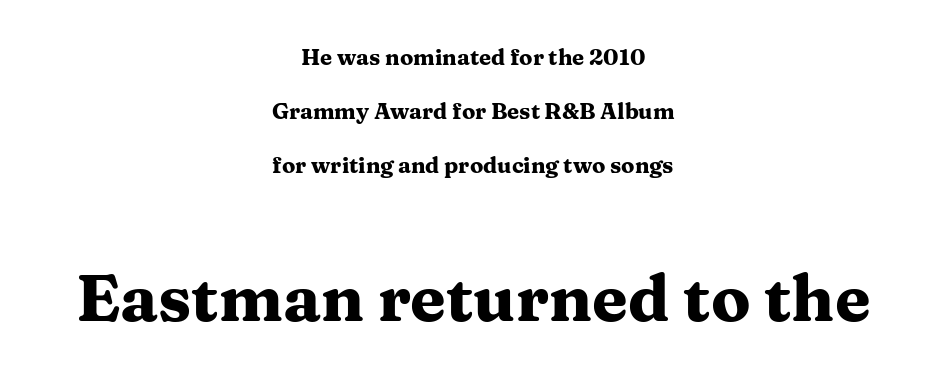
{"serif": "yes", "italic": "no", "bold": "yes", "weight": "heavy", "width": "wide", "stroke_contrast": "medium", "x_height": "medium", "monospaced": "no", "underline": "no", "align": "center", "line_spacing": "loose", "line_spacing_ratio": 2.46, "letter_spacing": "normal", "letter_spacing_em": 0.0, "larger_block": "second", "size_ratio": 2.95, "glyph_px": 65}
